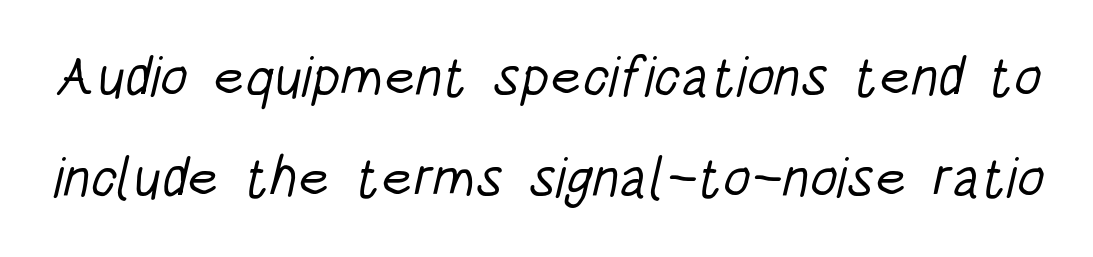
{"serif": "no", "bold": "no", "weight": "light", "width": "condensed", "stroke_contrast": "low", "x_height": "large", "monospaced": "no", "underline": "no", "line_spacing_ratio": 1.81, "letter_spacing": "normal", "letter_spacing_em": 0.0, "glyph_px": 56}
